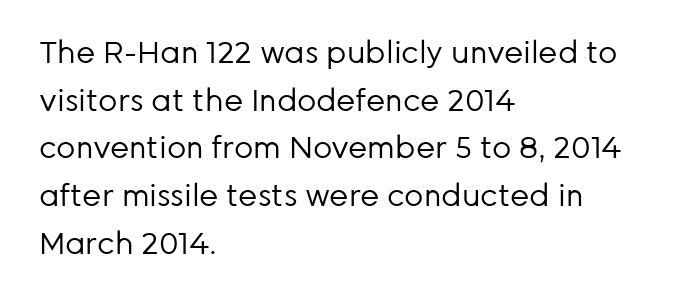
Q: Is the text bold? A: No.
Q: Is the text italic (slanted)? A: No, it is upright.
Q: Is the typeface a serif or a sans-serif typeface? A: Sans-serif.
Q: Is the text underlined? A: No.
Q: How is the paragraph aligned? A: Left-aligned.
Q: Is the spacing between letters normal or unusually wide? A: Normal.
Q: Is the spacing between lines tight, normal or loose? A: Normal.
Q: Width (condensed, normal, or wide)? A: Normal.
Q: Stroke contrast? A: Low.
Q: x-height? A: Medium.
Q: Monospaced? A: No.
